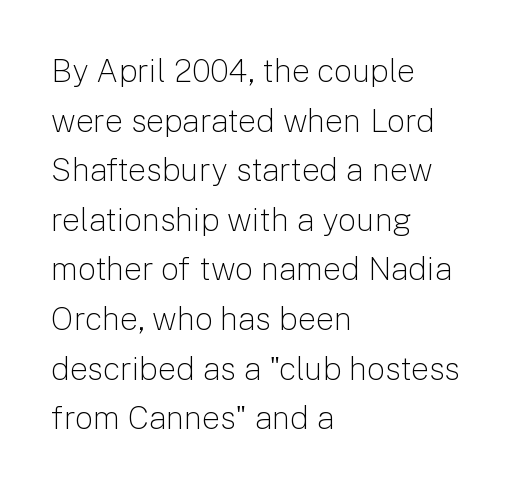
Does the type have serifs? No, each stem ends abruptly. Stroke thickness stays within the range of a standard reading face or lighter. Spacing verdict: proportional, widths tailored to each character. Rule under the text: the space is simply empty.
